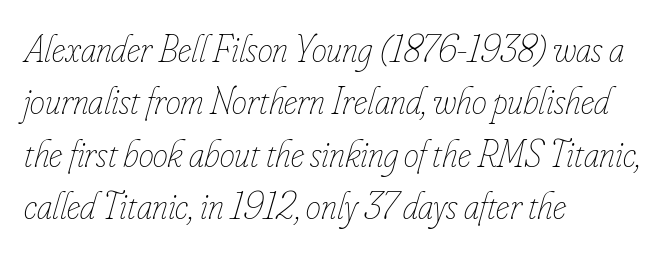
Q: Is the text bold? A: No.
Q: Is the text italic (slanted)? A: Yes, it leans right by about 16 degrees.
Q: Is the text underlined? A: No.
Q: How is the paragraph aligned? A: Left-aligned.
Q: Is the spacing between letters normal or unusually wide? A: Normal.
Q: Is the spacing between lines tight, normal or loose? A: Normal.
Q: Width (condensed, normal, or wide)? A: Condensed.
Q: Stroke contrast? A: Low.
Q: x-height? A: Small.
Q: Monospaced? A: No.
